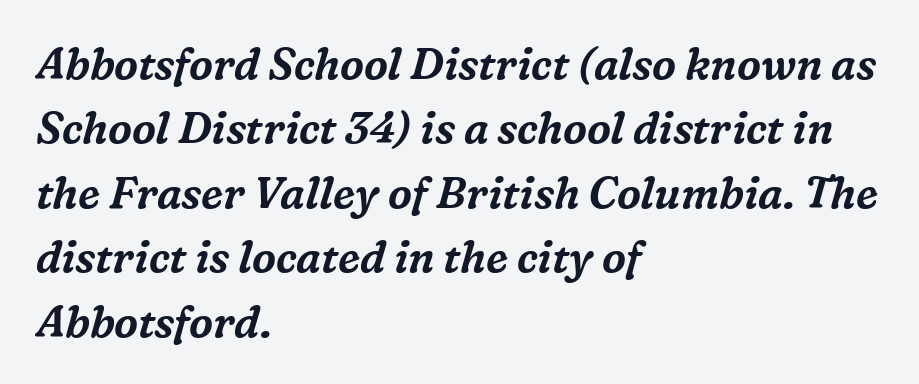
{"serif": "yes", "italic": "yes", "lean": "right", "slant_degrees": 16, "width": "normal", "stroke_contrast": "medium", "x_height": "medium", "monospaced": "no", "underline": "no", "align": "left", "line_spacing": "normal", "line_spacing_ratio": 1.5, "letter_spacing": "normal", "letter_spacing_em": 0.0, "glyph_px": 43}
